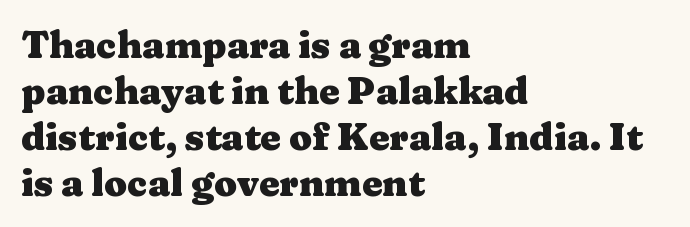
The image shows 37 px heavy, wide serif type, upright; set left-aligned, line spacing 1.24x, normal letter spacing, not underlined; medium stroke contrast and a medium x-height.
